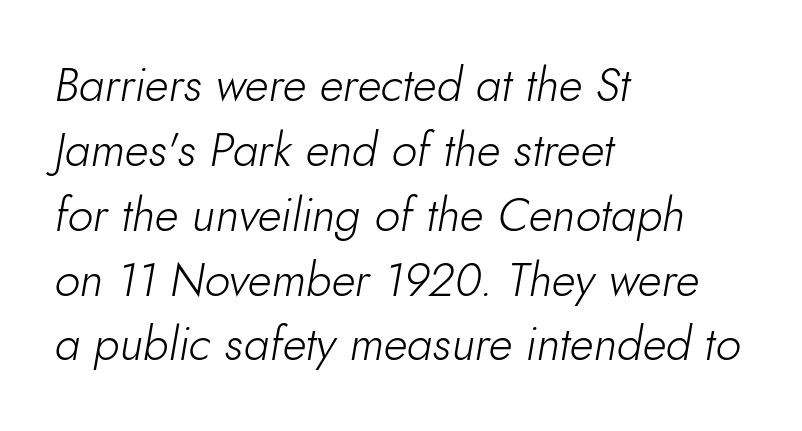
Stems and bowls with no extra thickness — not bold. How would I describe the line gaps? Plain and ordinary. If you drew a ruler down the left edge, every line would touch it. These lines keep a tight, regular rhythm from letter to letter. The letters advance in unequal steps, a hallmark of proportional type.
